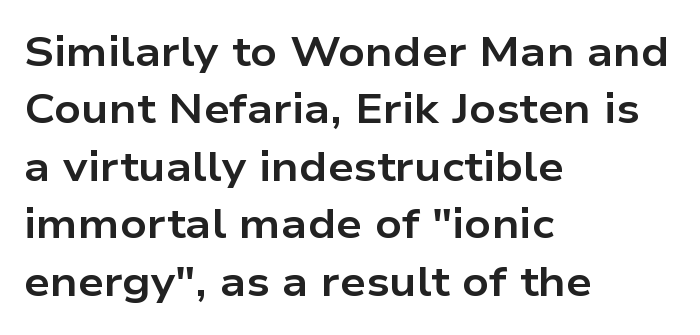
Q: Is the text bold? A: Yes.
Q: Is the text italic (slanted)? A: No, it is upright.
Q: Is the typeface a serif or a sans-serif typeface? A: Sans-serif.
Q: Is the text underlined? A: No.
Q: How is the paragraph aligned? A: Left-aligned.
Q: Is the spacing between letters normal or unusually wide? A: Normal.
Q: Is the spacing between lines tight, normal or loose? A: Normal.
Q: Width (condensed, normal, or wide)? A: Wide.
Q: Stroke contrast? A: Low.
Q: x-height? A: Medium.
Q: Monospaced? A: No.
